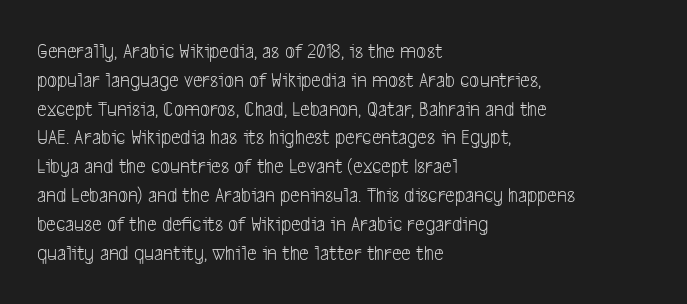
{"bold": "no", "underline": "no", "align": "left", "line_spacing": "normal", "line_spacing_ratio": 1.31, "letter_spacing": "normal", "letter_spacing_em": 0.0, "glyph_px": 22}
